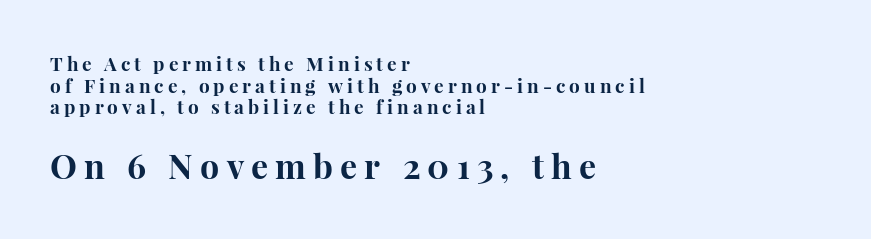
{"serif": "yes", "italic": "no", "bold": "yes", "weight": "bold", "width": "normal", "stroke_contrast": "high", "x_height": "medium", "monospaced": "no", "underline": "no", "align": "left", "line_spacing": "tight", "line_spacing_ratio": 1.14, "letter_spacing": "wide", "letter_spacing_em": 0.21, "larger_block": "second", "size_ratio": 1.79, "glyph_px": 34}
